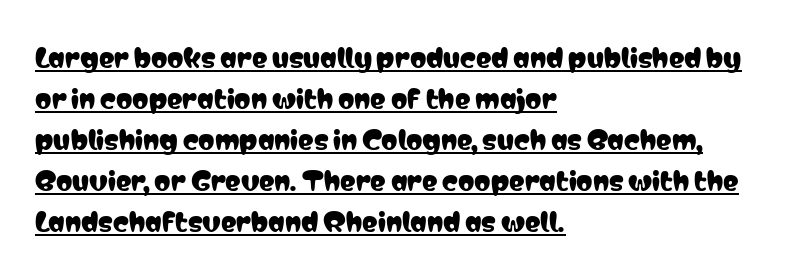
The image shows 26 px text type, upright; set left-aligned, normal line spacing (1.58x), normal letter spacing, underlined.
